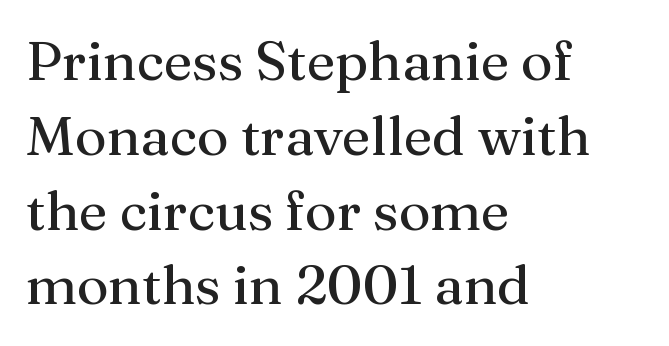
The image shows 55 px regular-weight serif type, upright; set left-aligned, normal line spacing (1.36x), normal letter spacing, not underlined; medium stroke contrast and a medium x-height.
